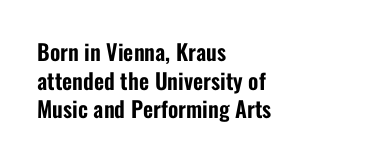
A normal amount of white space separates one row of letters from the next. Unmarked baselines from the first word to the last. These lines were composed using upright roman letters. Compared with typical body copy, the letter spacing here is the same. Line beginnings align vertically; line endings do not.
